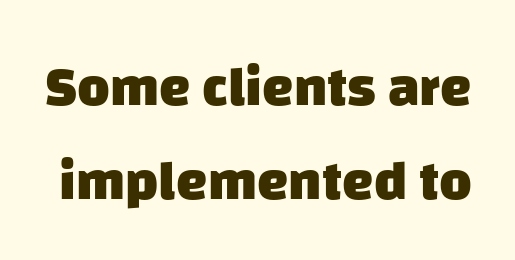
Q: Is the text bold? A: Yes.
Q: Is the typeface a serif or a sans-serif typeface? A: Sans-serif.
Q: Is the text underlined? A: No.
Q: Is the spacing between letters normal or unusually wide? A: Normal.
Q: Is the spacing between lines tight, normal or loose? A: Normal.
Q: Width (condensed, normal, or wide)? A: Normal.
Q: Stroke contrast? A: Low.
Q: x-height? A: Large.
Q: Monospaced? A: No.
